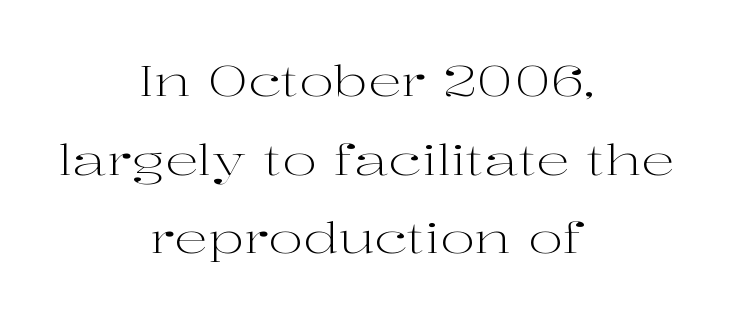
Q: Is the text bold? A: No.
Q: Is the text italic (slanted)? A: No, it is upright.
Q: Is the typeface a serif or a sans-serif typeface? A: Serif.
Q: Is the text underlined? A: No.
Q: How is the paragraph aligned? A: Centered.
Q: Is the spacing between letters normal or unusually wide? A: Normal.
Q: Width (condensed, normal, or wide)? A: Wide.
Q: Stroke contrast? A: High.
Q: x-height? A: Medium.
Q: Monospaced? A: No.
